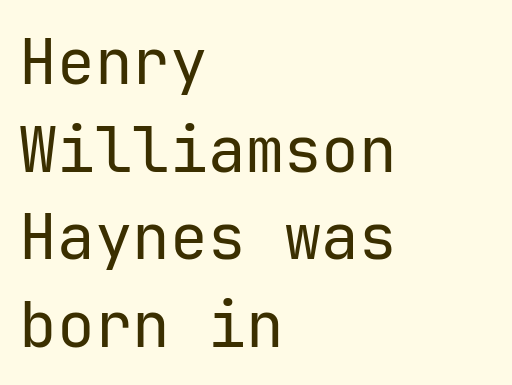
The image shows 63 px regular-weight sans-serif type, upright, monospaced; set left-aligned, normal line spacing (1.39x), normal letter spacing, not underlined; low stroke contrast and a medium x-height.
